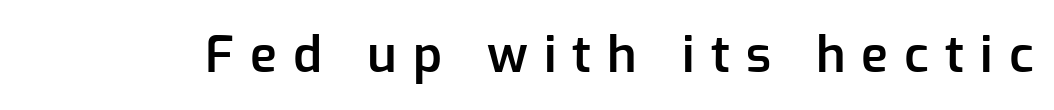
The image shows 50 px semibold sans-serif type, upright; set unusually wide letter spacing (+0.32 em), not underlined; low stroke contrast and a medium x-height.
